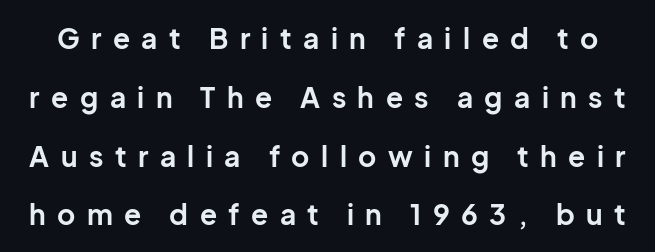
{"serif": "no", "italic": "no", "bold": "yes", "weight": "bold", "width": "normal", "stroke_contrast": "low", "x_height": "medium", "monospaced": "no", "underline": "no", "line_spacing": "loose", "line_spacing_ratio": 2.1, "letter_spacing": "wide", "letter_spacing_em": 0.41, "glyph_px": 28}
